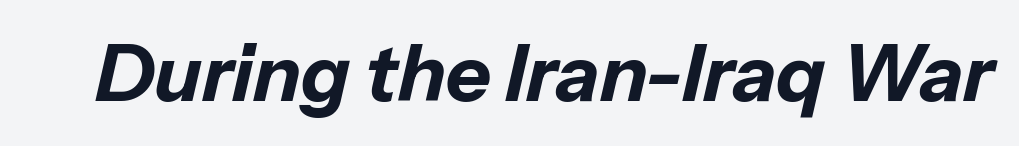
The image shows 78 px bold type, italic (leaning right); set normal letter spacing, not underlined; low stroke contrast and a medium x-height.
